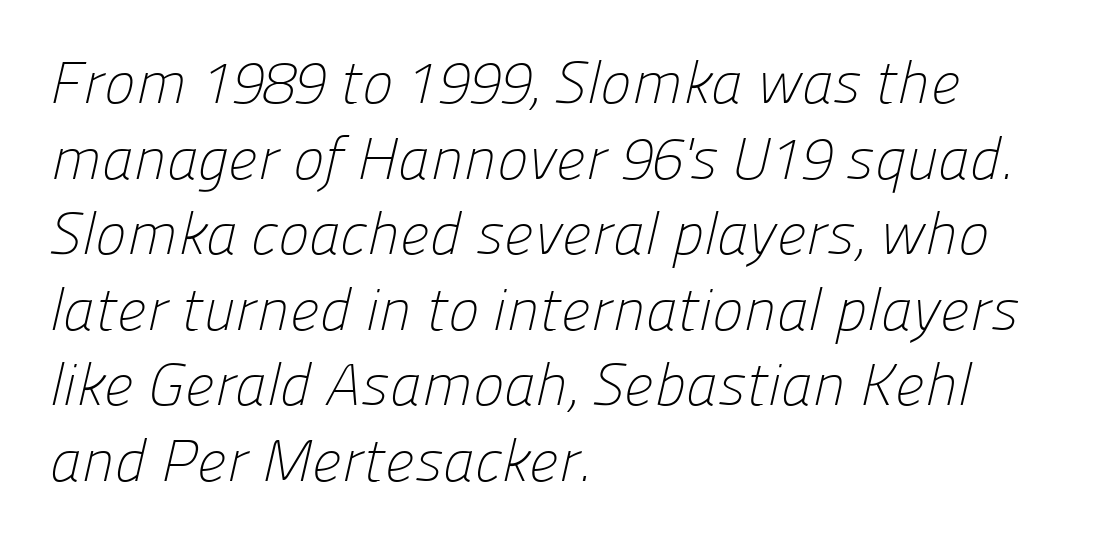
The image shows 59 px light sans-serif type; set left-aligned, normal line spacing (1.28x), normal letter spacing, not underlined; low stroke contrast and a medium x-height.
